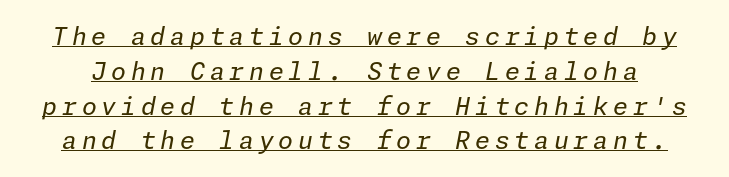
Q: Is the text bold? A: No.
Q: Is the text italic (slanted)? A: Yes, it leans right by about 11 degrees.
Q: Is the text underlined? A: Yes.
Q: Is the spacing between letters normal or unusually wide? A: Unusually wide.
Q: Is the spacing between lines tight, normal or loose? A: Normal.
